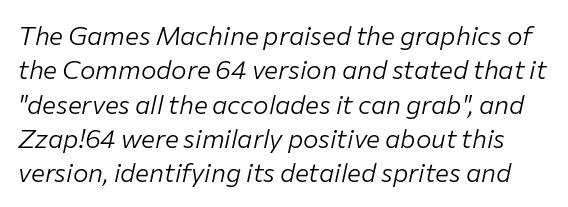
The image shows 26 px text type, italic (leaning right); set normal line spacing (1.32x), normal letter spacing, not underlined.
